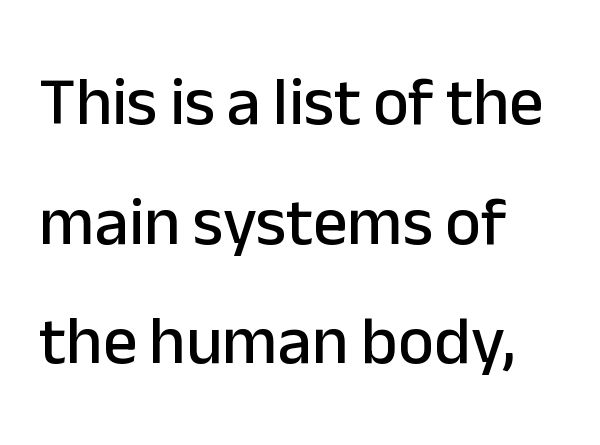
The image shows 68 px sans-serif type, upright; set left-aligned, line spacing 1.76x, normal letter spacing, not underlined; low stroke contrast and a medium x-height.
